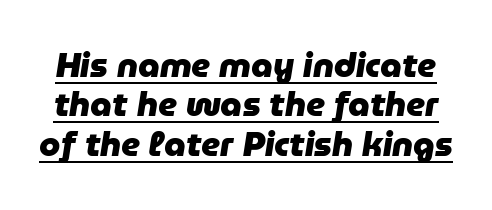
{"italic": "yes", "lean": "right", "slant_degrees": 9, "bold": "yes", "weight": "heavy", "width": "normal", "stroke_contrast": "low", "x_height": "medium", "monospaced": "no", "underline": "yes", "line_spacing_ratio": 1.16, "letter_spacing": "normal", "letter_spacing_em": 0.0, "glyph_px": 34}
